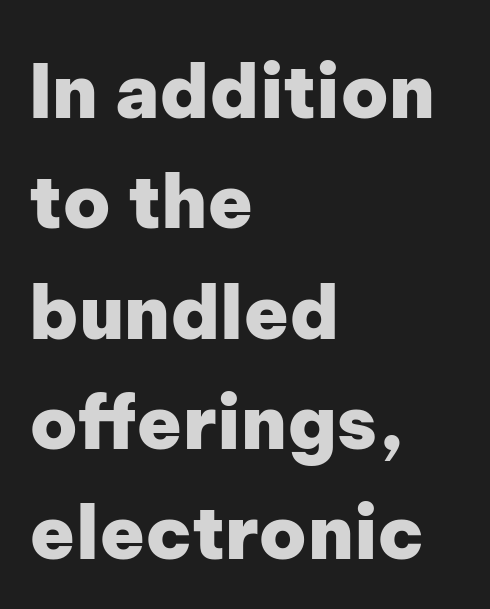
{"serif": "no", "italic": "no", "bold": "yes", "weight": "heavy", "width": "normal", "stroke_contrast": "low", "x_height": "medium", "monospaced": "no", "underline": "no", "align": "left", "line_spacing": "normal", "line_spacing_ratio": 1.49, "letter_spacing": "normal", "letter_spacing_em": 0.0, "glyph_px": 74}
